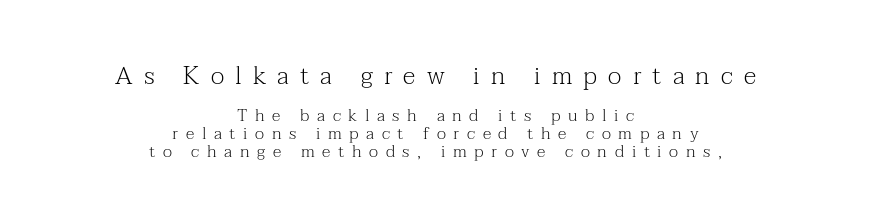
The image shows 25 px text type, upright; set centered, tight line spacing (1.07x), unusually wide letter spacing (+0.45 em), not underlined; the first (top) block is 1.47x larger.
